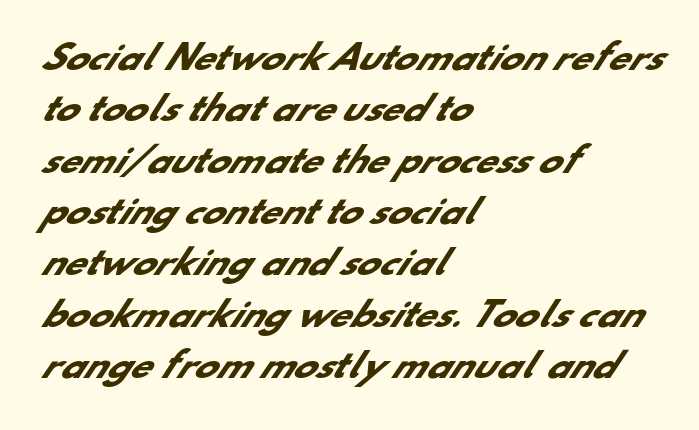
{"serif": "no", "bold": "yes", "weight": "heavy", "width": "normal", "stroke_contrast": "low", "x_height": "small", "monospaced": "no", "underline": "no", "align": "left", "line_spacing": "normal", "line_spacing_ratio": 1.51, "letter_spacing": "normal", "letter_spacing_em": 0.0, "glyph_px": 34}
